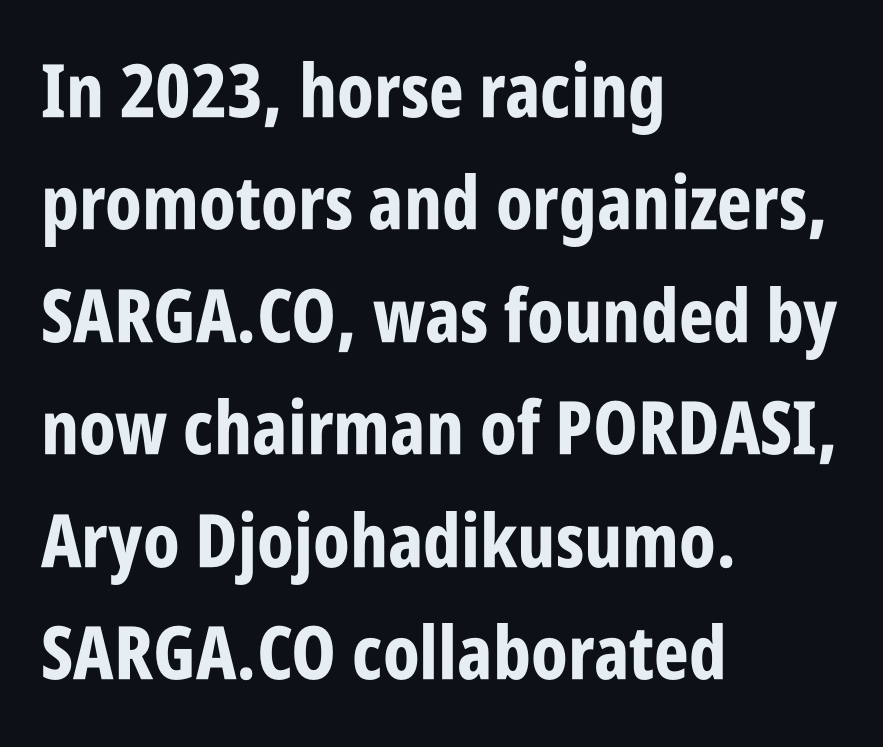
{"serif": "no", "italic": "no", "bold": "yes", "weight": "bold", "width": "condensed", "stroke_contrast": "low", "x_height": "large", "monospaced": "no", "underline": "no", "align": "left", "line_spacing": "normal", "line_spacing_ratio": 1.52, "letter_spacing": "normal", "letter_spacing_em": 0.0, "glyph_px": 74}
